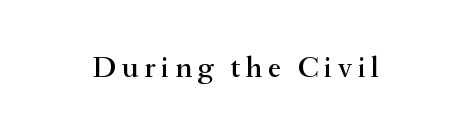
The image shows 30 px serif type, upright; set not underlined; medium stroke contrast and a small x-height.
